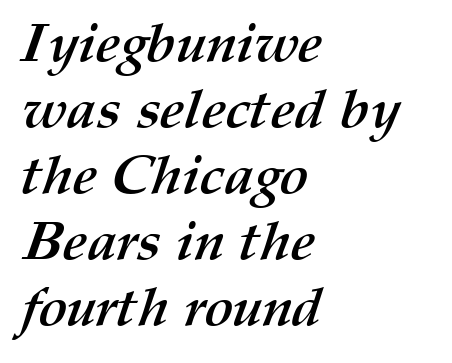
The sample has been set heavy, in full bold. You could not count columns in this text — the font is proportionally spaced. This rendering features lettering with no underline. The passage shown has conventional tracking throughout. The lines in this sample share a left origin and differ only in where they stop.
